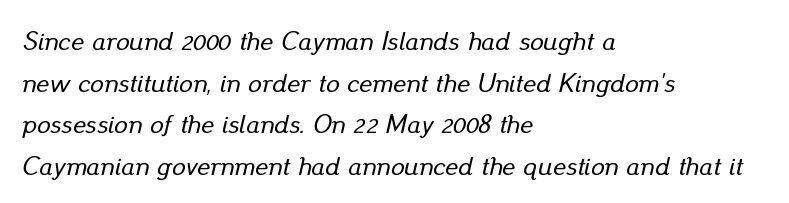
Q: Is the text italic (slanted)? A: Yes, it leans right by about 13 degrees.
Q: Is the text underlined? A: No.
Q: How is the paragraph aligned? A: Left-aligned.
Q: Is the spacing between letters normal or unusually wide? A: Normal.
Q: Is the spacing between lines tight, normal or loose? A: Normal.
